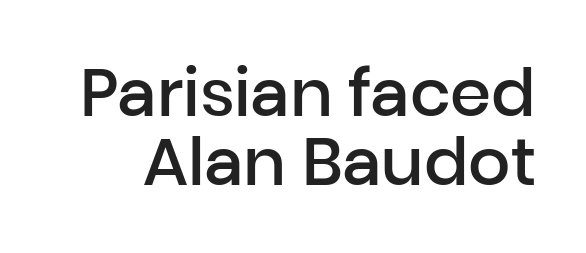
The image shows 66 px semibold sans-serif type, upright; set tight line spacing (1.04x), normal letter spacing, not underlined; low stroke contrast and a medium x-height.
